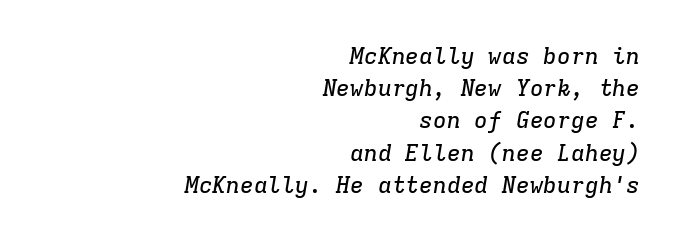
The image shows 23 px text type, italic (leaning right); set right-aligned, normal line spacing (1.4x), normal letter spacing, not underlined.
